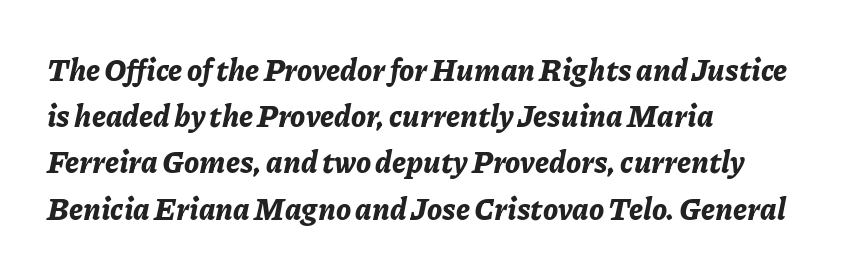
Q: Is the text bold? A: Yes.
Q: Is the text italic (slanted)? A: Yes, it leans right by about 11 degrees.
Q: Is the text underlined? A: No.
Q: How is the paragraph aligned? A: Left-aligned.
Q: Is the spacing between letters normal or unusually wide? A: Normal.
Q: Is the spacing between lines tight, normal or loose? A: Normal.
Q: Width (condensed, normal, or wide)? A: Normal.
Q: Stroke contrast? A: Low.
Q: x-height? A: Medium.
Q: Monospaced? A: No.
